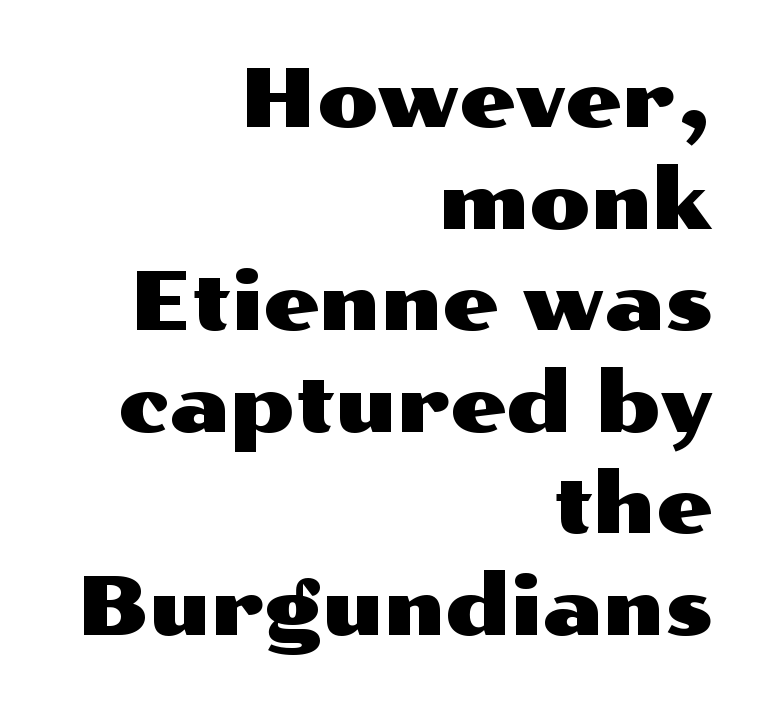
Q: Is the text italic (slanted)? A: No, it is upright.
Q: Is the typeface a serif or a sans-serif typeface? A: Sans-serif.
Q: Is the text underlined? A: No.
Q: How is the paragraph aligned? A: Right-aligned.
Q: Is the spacing between letters normal or unusually wide? A: Normal.
Q: Is the spacing between lines tight, normal or loose? A: Normal.
Q: Width (condensed, normal, or wide)? A: Wide.
Q: Stroke contrast? A: Medium.
Q: x-height? A: Medium.
Q: Monospaced? A: No.
